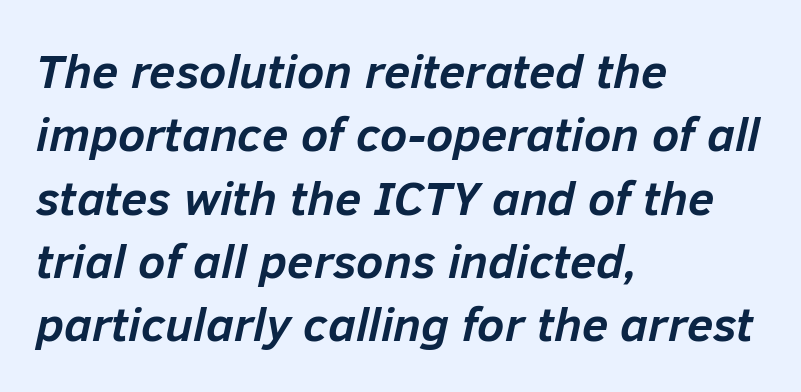
Q: Is the text bold? A: Yes.
Q: Is the text italic (slanted)? A: Yes, it leans right by about 12 degrees.
Q: Is the text underlined? A: No.
Q: How is the paragraph aligned? A: Left-aligned.
Q: Is the spacing between letters normal or unusually wide? A: Normal.
Q: Is the spacing between lines tight, normal or loose? A: Normal.
Q: Width (condensed, normal, or wide)? A: Normal.
Q: Stroke contrast? A: Low.
Q: x-height? A: Medium.
Q: Monospaced? A: No.
